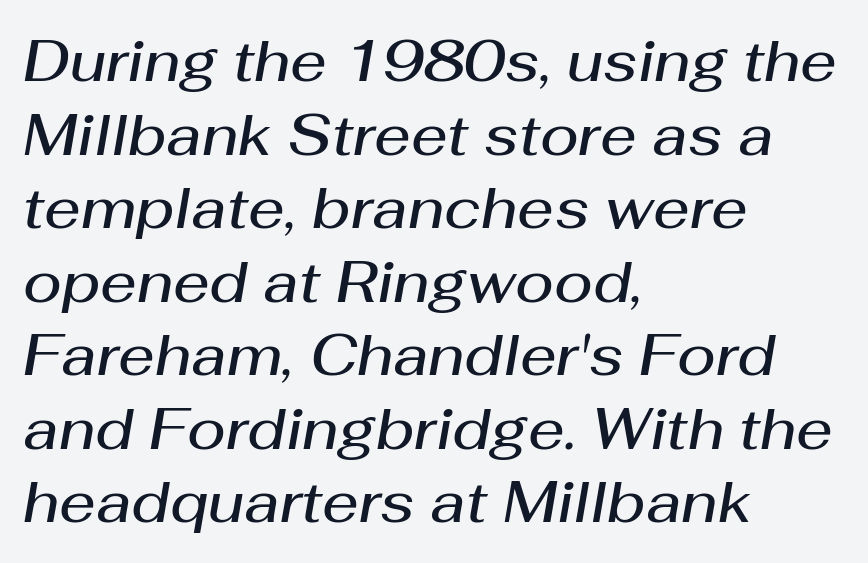
Q: Is the text bold? A: Semi-bold.
Q: Is the text italic (slanted)? A: Yes, it leans right by about 10 degrees.
Q: Is the text underlined? A: No.
Q: How is the paragraph aligned? A: Left-aligned.
Q: Is the spacing between letters normal or unusually wide? A: Normal.
Q: Is the spacing between lines tight, normal or loose? A: Normal.
Q: Width (condensed, normal, or wide)? A: Normal.
Q: Stroke contrast? A: Medium.
Q: x-height? A: Medium.
Q: Monospaced? A: No.
